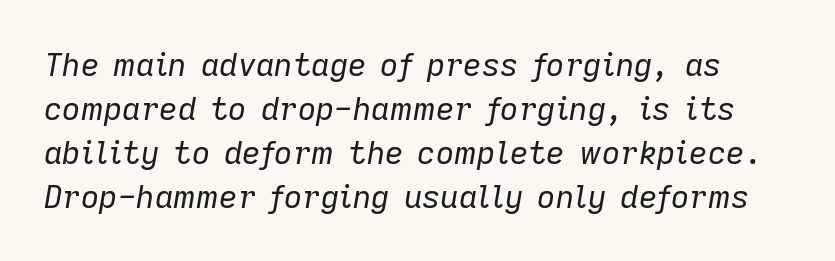
Q: Is the text bold? A: No.
Q: Is the text italic (slanted)? A: Yes, it leans right by about 9 degrees.
Q: Is the text underlined? A: No.
Q: Is the spacing between letters normal or unusually wide? A: Normal.
Q: Is the spacing between lines tight, normal or loose? A: Normal.
Q: Width (condensed, normal, or wide)? A: Normal.
Q: Stroke contrast? A: Low.
Q: x-height? A: Medium.
Q: Monospaced? A: No.
